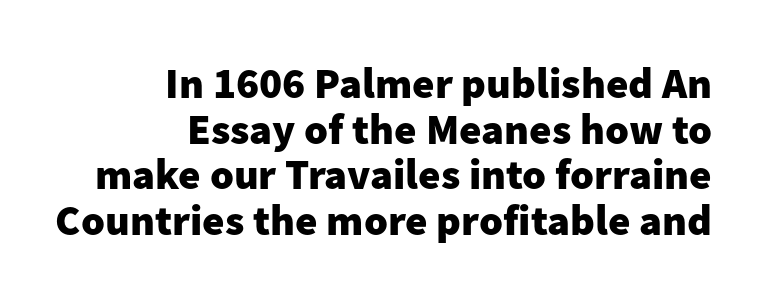
Q: Is the text bold? A: Yes.
Q: Is the text italic (slanted)? A: No, it is upright.
Q: Is the typeface a serif or a sans-serif typeface? A: Sans-serif.
Q: Is the text underlined? A: No.
Q: How is the paragraph aligned? A: Right-aligned.
Q: Is the spacing between letters normal or unusually wide? A: Normal.
Q: Is the spacing between lines tight, normal or loose? A: Tight.
Q: Width (condensed, normal, or wide)? A: Normal.
Q: Stroke contrast? A: Low.
Q: x-height? A: Medium.
Q: Monospaced? A: No.
